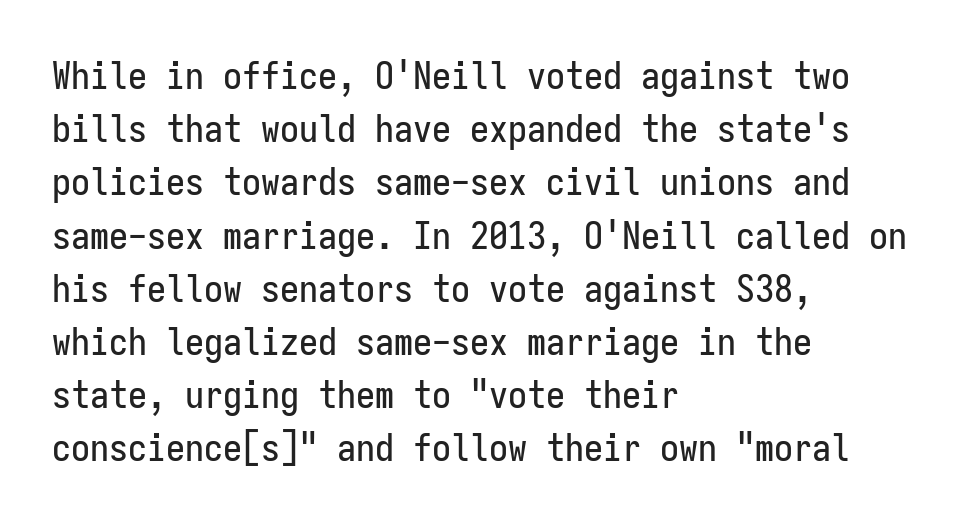
{"serif": "no", "italic": "no", "width": "condensed", "stroke_contrast": "low", "x_height": "medium", "monospaced": "yes", "underline": "no", "align": "left", "line_spacing": "normal", "line_spacing_ratio": 1.4, "letter_spacing": "normal", "letter_spacing_em": 0.0, "glyph_px": 38}
